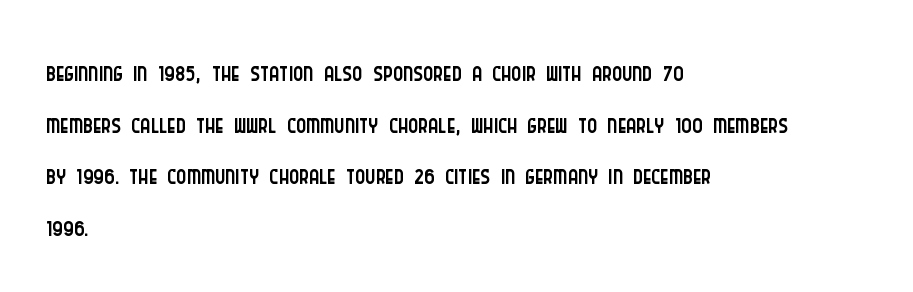
{"serif": "no", "italic": "no", "bold": "no", "weight": "light", "width": "condensed", "stroke_contrast": "low", "x_height": "large", "monospaced": "no", "underline": "no", "align": "left", "line_spacing": "normal", "line_spacing_ratio": 1.36, "letter_spacing": "normal", "letter_spacing_em": 0.0, "glyph_px": 38}
